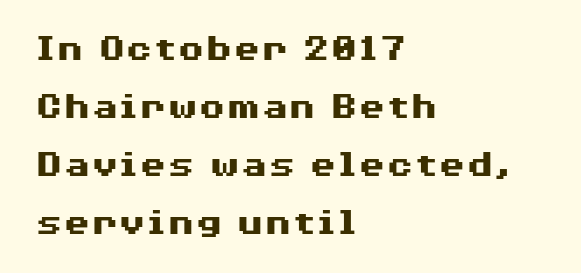
Q: Is the text bold? A: Yes.
Q: Is the text italic (slanted)? A: No, it is upright.
Q: Is the typeface a serif or a sans-serif typeface? A: Sans-serif.
Q: Is the text underlined? A: No.
Q: How is the paragraph aligned? A: Left-aligned.
Q: Is the spacing between letters normal or unusually wide? A: Normal.
Q: Is the spacing between lines tight, normal or loose? A: Normal.
Q: Width (condensed, normal, or wide)? A: Wide.
Q: Stroke contrast? A: Medium.
Q: x-height? A: Medium.
Q: Monospaced? A: No.
